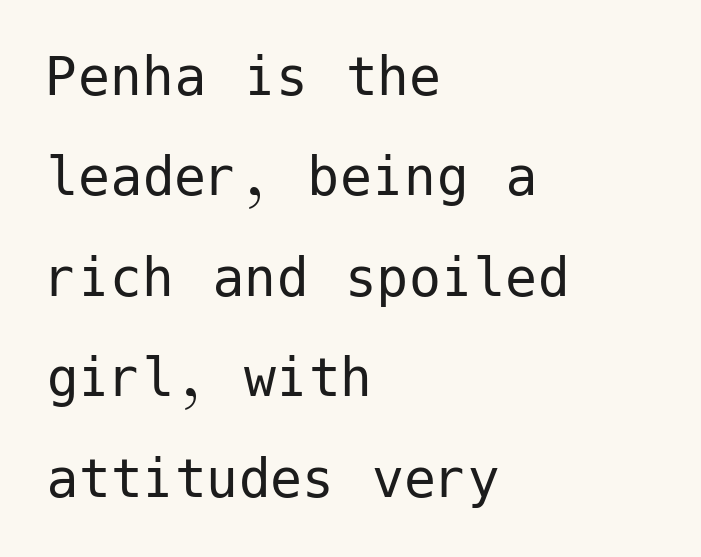
{"serif": "no", "italic": "no", "bold": "no", "weight": "regular", "width": "normal", "stroke_contrast": "low", "x_height": "medium", "underline": "no", "align": "left", "line_spacing": "normal", "line_spacing_ratio": 1.57, "letter_spacing": "normal", "letter_spacing_em": 0.0, "glyph_px": 64}
